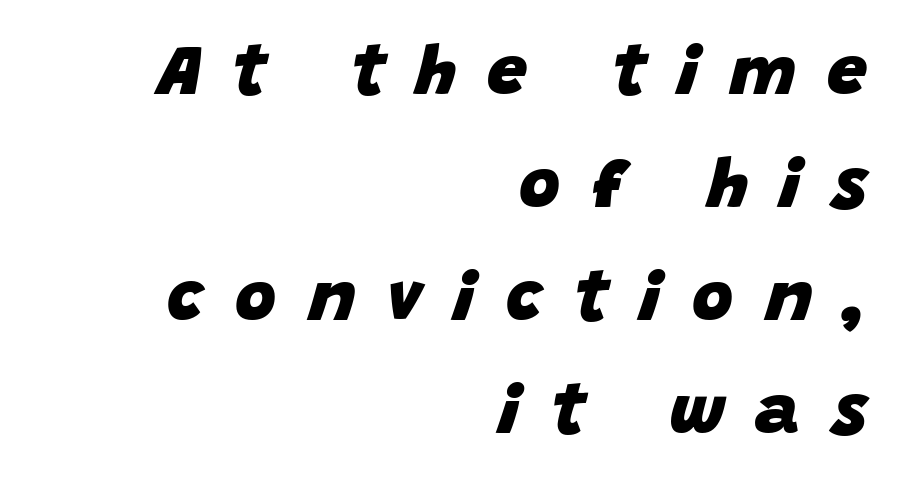
The image shows 71 px heavy type, italic (leaning right); set right-aligned, normal line spacing (1.59x), unusually wide letter spacing (+0.44 em), not underlined; low stroke contrast and a large x-height.
